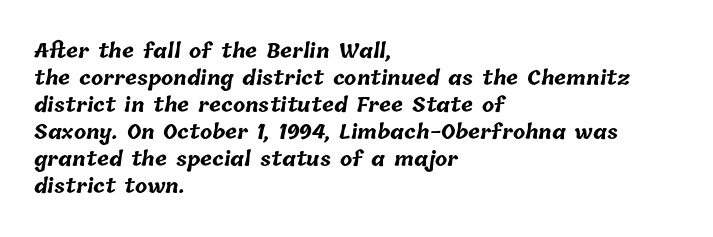
Does the leading feel generous? No, just average. The line texture is even and compact thanks to regular tracking. Typeset ragged right — the left edge is the straight one. Is the type bold? Yes — the strokes are clearly thick and heavy.
